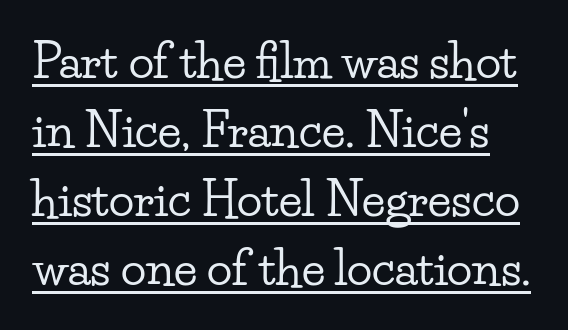
{"serif": "yes", "italic": "no", "width": "wide", "stroke_contrast": "low", "x_height": "small", "monospaced": "no", "underline": "yes", "line_spacing": "normal", "line_spacing_ratio": 1.47, "letter_spacing": "normal", "letter_spacing_em": 0.0, "glyph_px": 47}
